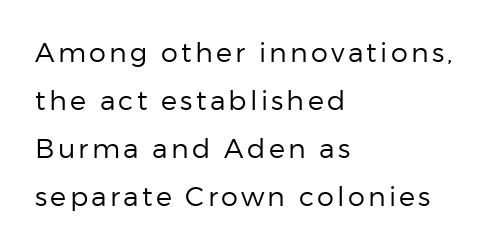
Q: Is the text bold? A: No.
Q: Is the text italic (slanted)? A: No, it is upright.
Q: Is the text underlined? A: No.
Q: How is the paragraph aligned? A: Left-aligned.
